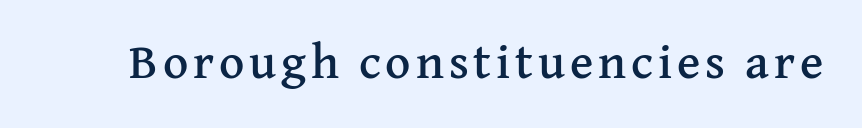
Q: Is the text italic (slanted)? A: No, it is upright.
Q: Is the typeface a serif or a sans-serif typeface? A: Serif.
Q: Is the text underlined? A: No.
Q: Width (condensed, normal, or wide)? A: Normal.
Q: Stroke contrast? A: Medium.
Q: x-height? A: Medium.
Q: Monospaced? A: No.
